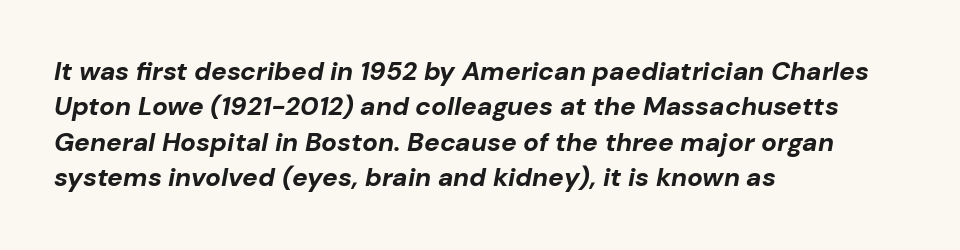
Underline: absent. When letters slant like this, we call the style italic. Is the letter spacing exaggerated? No — it looks like the ordinary default. Plenty of ink on the page — the face is bold. A typesetter would call this leading conventional body-copy spacing.
